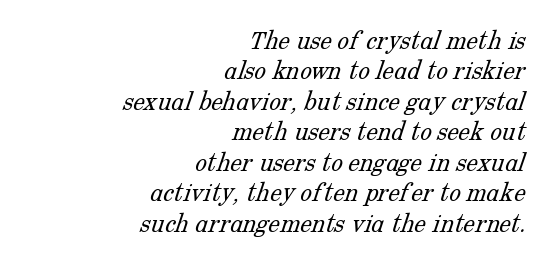
{"serif": "yes", "bold": "no", "weight": "light", "width": "normal", "stroke_contrast": "low", "x_height": "medium", "monospaced": "no", "underline": "no", "align": "right", "line_spacing": "tight", "line_spacing_ratio": 1.05, "letter_spacing": "normal", "letter_spacing_em": 0.0, "glyph_px": 29}
